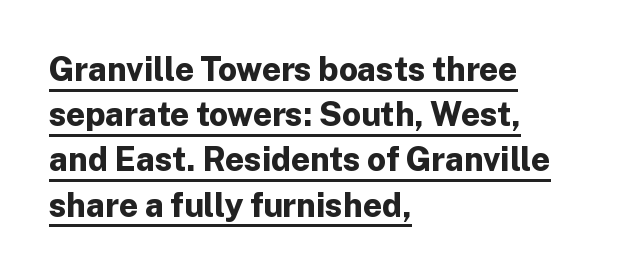
Think of a printed novel: that variable character pitch is what you see here. The specimen reads as upright at a glance. Stroke terminals: plain, sans-serif. Horizontal alignment here is leftward, the default for most running prose. What weight is shown? A full bold with thick strokes.
